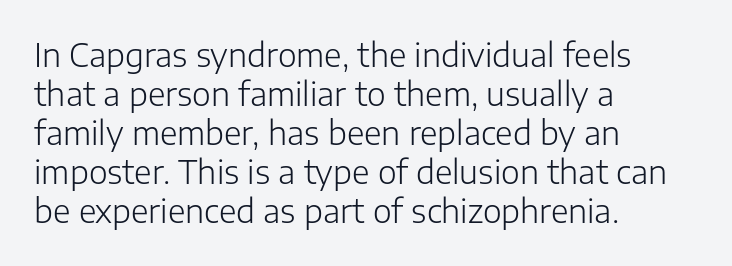
Descenders are the only things crossing below the line. Honestly, the letter spacing is just normal — you wouldn't notice it. The axis of the letterforms is exactly vertical. A light-to-regular cut is what we see here. Proportional: the letters do not fall into vertical columns.
